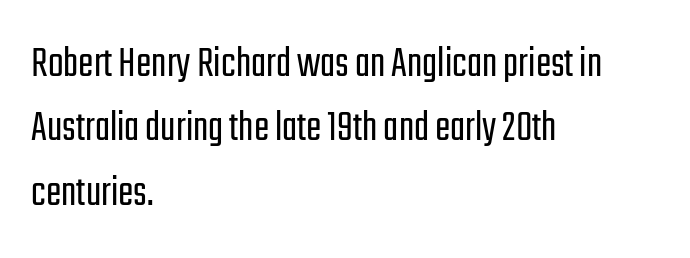
{"serif": "no", "italic": "no", "bold": "no", "weight": "light", "width": "condensed", "stroke_contrast": "low", "x_height": "medium", "monospaced": "no", "underline": "no", "align": "left", "line_spacing": "normal", "line_spacing_ratio": 1.4, "letter_spacing": "normal", "letter_spacing_em": 0.0, "glyph_px": 46}
